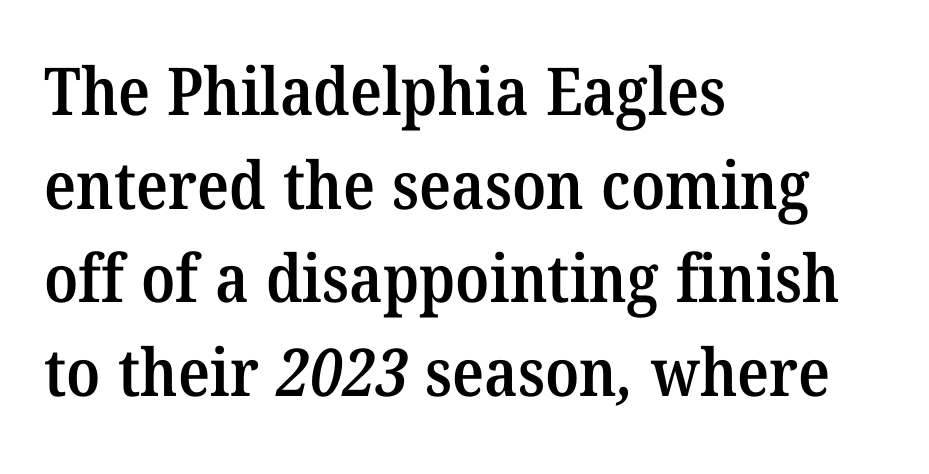
{"serif": "yes", "bold": "semi", "weight": "semibold", "width": "normal", "stroke_contrast": "medium", "x_height": "medium", "monospaced": "no", "underline": "no", "align": "left", "line_spacing": "normal", "line_spacing_ratio": 1.42, "letter_spacing": "normal", "letter_spacing_em": 0.0, "glyph_px": 66}
